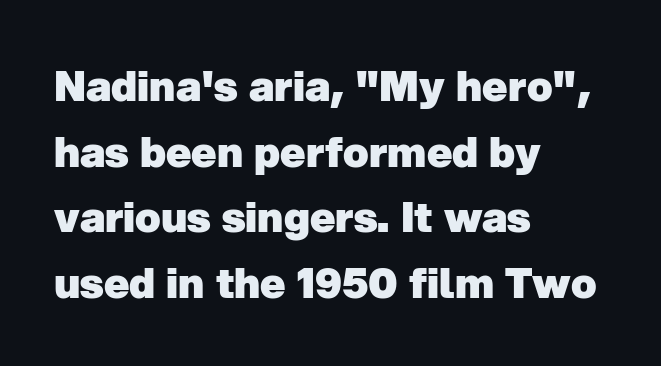
Q: Is the text bold? A: Yes.
Q: Is the typeface a serif or a sans-serif typeface? A: Sans-serif.
Q: Is the text underlined? A: No.
Q: How is the paragraph aligned? A: Left-aligned.
Q: Is the spacing between letters normal or unusually wide? A: Normal.
Q: Is the spacing between lines tight, normal or loose? A: Normal.
Q: Width (condensed, normal, or wide)? A: Normal.
Q: Stroke contrast? A: Low.
Q: x-height? A: Medium.
Q: Monospaced? A: No.
